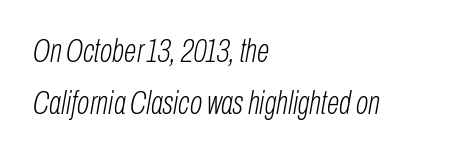
{"italic": "yes", "lean": "right", "slant_degrees": 10, "bold": "no", "weight": "light", "width": "condensed", "stroke_contrast": "low", "x_height": "medium", "monospaced": "no", "underline": "no", "align": "left", "line_spacing": "normal", "line_spacing_ratio": 1.57, "letter_spacing": "normal", "letter_spacing_em": 0.0, "glyph_px": 33}
